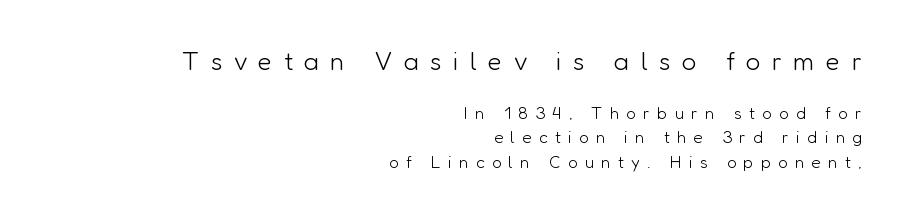
Q: Is the text bold? A: No.
Q: Is the text italic (slanted)? A: No, it is upright.
Q: Is the text underlined? A: No.
Q: How is the paragraph aligned? A: Right-aligned.
Q: Is the spacing between letters normal or unusually wide? A: Unusually wide.
Q: Is the spacing between lines tight, normal or loose? A: Normal.
Q: Which block of text is set in a larger size, the first (top) or the second (bottom)? A: The first (top) one.
